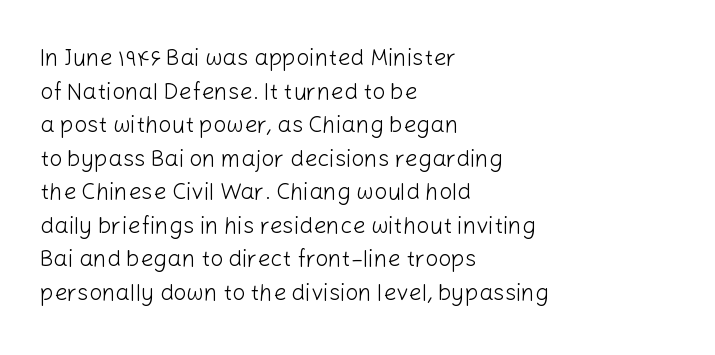
What stands out about the letter spacing? Nothing — it is the standard amount. Type without underlining. You can tell it's not italic because the verticals are truly vertical. Is there much room between lines? A standard amount, neither cramped nor airy.
